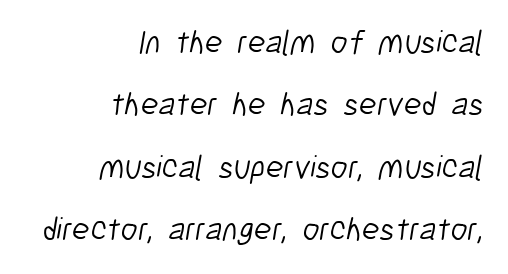
In CSS terms this would be text-align: right. The type family on display is of the sans-serif kind. Tracking here is standard; glyphs follow each other at the usual distance. Think of a printed novel: that variable character pitch is what you see here. Bold? No — there's no thickening of the strokes. Honestly, there is no underline to notice here at all.
